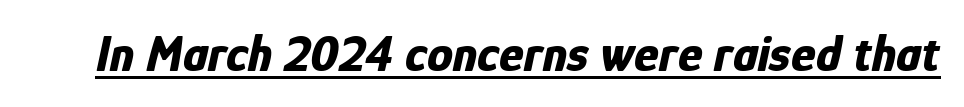
The image shows 52 px bold, condensed type, italic (leaning right); set normal letter spacing, underlined; low stroke contrast and a medium x-height.
